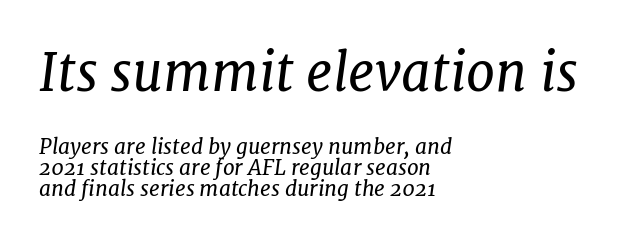
Q: Is the text bold? A: No.
Q: Is the text italic (slanted)? A: Yes, it leans right by about 7 degrees.
Q: Is the typeface a serif or a sans-serif typeface? A: Serif.
Q: Is the text underlined? A: No.
Q: How is the paragraph aligned? A: Left-aligned.
Q: Is the spacing between letters normal or unusually wide? A: Normal.
Q: Is the spacing between lines tight, normal or loose? A: Tight.
Q: Which block of text is set in a larger size, the first (top) or the second (bottom)? A: The first (top) one.
Q: Width (condensed, normal, or wide)? A: Normal.
Q: Stroke contrast? A: Low.
Q: x-height? A: Medium.
Q: Monospaced? A: No.
